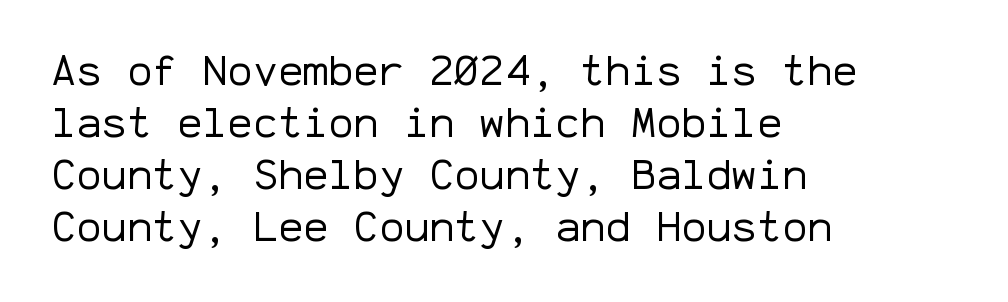
Q: Is the text bold? A: No.
Q: Is the text italic (slanted)? A: No, it is upright.
Q: Is the typeface a serif or a sans-serif typeface? A: Sans-serif.
Q: Is the text underlined? A: No.
Q: How is the paragraph aligned? A: Left-aligned.
Q: Is the spacing between letters normal or unusually wide? A: Normal.
Q: Width (condensed, normal, or wide)? A: Normal.
Q: Stroke contrast? A: Low.
Q: x-height? A: Medium.
Q: Monospaced? A: Yes.
